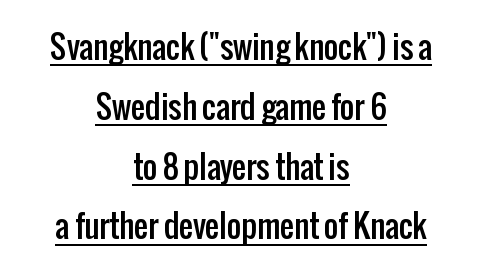
In terms of leading, this rendering errs on the spacious side. The lines are quadded center. Rendered with straight, roman letterforms. Is this a fixed-width face? No — the glyphs have proportional, varying widths. Is there an underline? Yes — a line sits under the letters.
